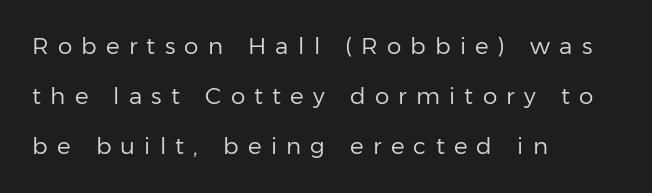
The image shows 23 px text type, upright; set left-aligned, loose line spacing (2.17x), unusually wide letter spacing (+0.4 em), not underlined.
